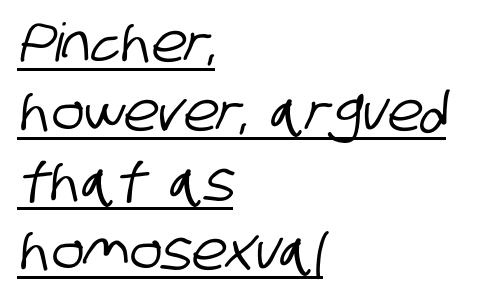
Q: Is the typeface a serif or a sans-serif typeface? A: Sans-serif.
Q: Is the text underlined? A: Yes.
Q: How is the paragraph aligned? A: Left-aligned.
Q: Is the spacing between letters normal or unusually wide? A: Normal.
Q: Is the spacing between lines tight, normal or loose? A: Normal.
Q: Width (condensed, normal, or wide)? A: Condensed.
Q: Stroke contrast? A: Low.
Q: x-height? A: Large.
Q: Monospaced? A: No.
